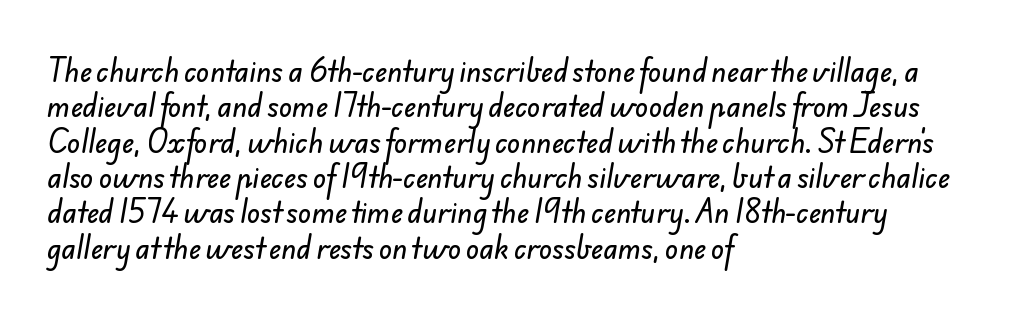
Q: Is the text underlined? A: No.
Q: How is the paragraph aligned? A: Left-aligned.
Q: Is the spacing between letters normal or unusually wide? A: Normal.
Q: Is the spacing between lines tight, normal or loose? A: Normal.
